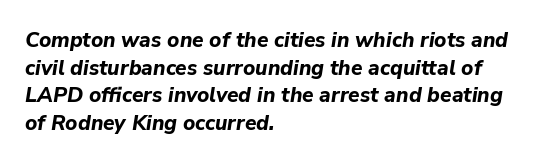
Compared with typical paragraphs, the rows here are spaced about the same. The axis of the letterforms is tilted away from vertical. The type is set solid horizontally, with unmodified tracking. Words float on clear page, feet unadorned. The typesetter chose a ragged-right arrangement here.
